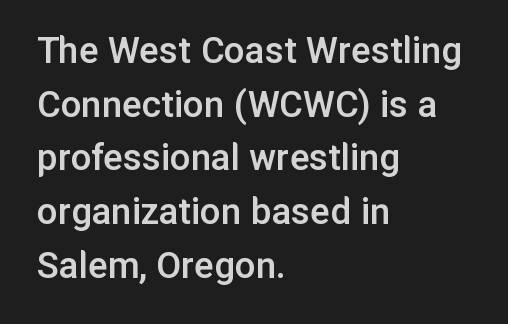
Q: Is the text bold? A: Semi-bold.
Q: Is the text italic (slanted)? A: No, it is upright.
Q: Is the typeface a serif or a sans-serif typeface? A: Sans-serif.
Q: Is the text underlined? A: No.
Q: How is the paragraph aligned? A: Left-aligned.
Q: Is the spacing between letters normal or unusually wide? A: Normal.
Q: Is the spacing between lines tight, normal or loose? A: Normal.
Q: Width (condensed, normal, or wide)? A: Normal.
Q: Stroke contrast? A: Low.
Q: x-height? A: Medium.
Q: Monospaced? A: No.
